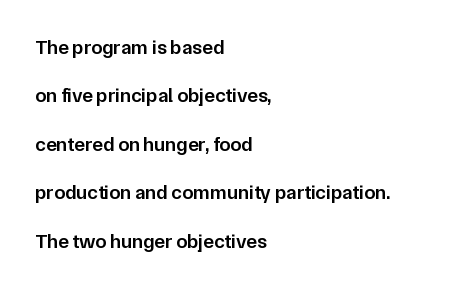
Honestly, the letter spacing is just normal — you wouldn't notice it. Visually the block forms a straight wall on the left and a jagged coastline on the right. Vertical spacing — loose. Bold? Not quite — semibold, heavier than regular but stopping short. If you drew a line through each stem, it would be perfectly vertical.
